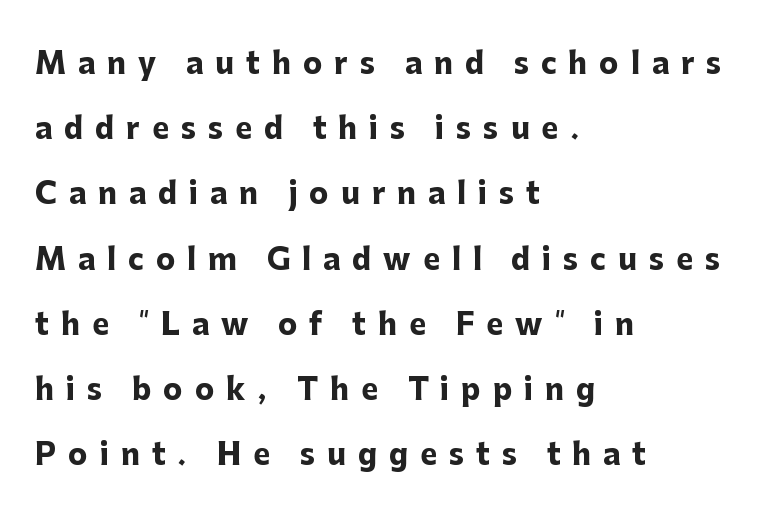
{"serif": "no", "italic": "no", "bold": "yes", "weight": "heavy", "width": "normal", "stroke_contrast": "low", "x_height": "medium", "monospaced": "no", "underline": "no", "align": "left", "line_spacing": "loose", "line_spacing_ratio": 2.25, "letter_spacing": "wide", "letter_spacing_em": 0.41, "glyph_px": 29}
